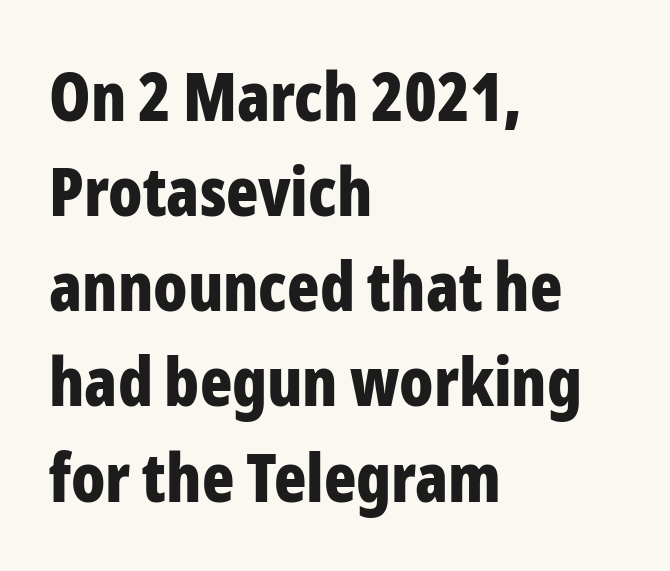
{"serif": "no", "italic": "no", "bold": "yes", "weight": "bold", "width": "condensed", "stroke_contrast": "low", "x_height": "medium", "monospaced": "no", "underline": "no", "align": "left", "line_spacing": "normal", "line_spacing_ratio": 1.42, "letter_spacing": "normal", "letter_spacing_em": 0.0, "glyph_px": 67}
